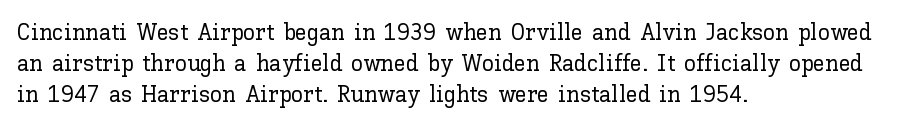
The rag falls on the right side of this text block. How would I describe the line gaps? Plain and ordinary. Ordinary non-slanted type is in use. The gaps between neighbouring characters are ordinary and unremarkable.
